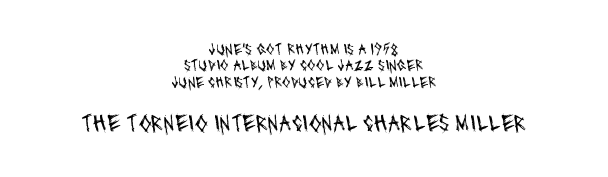
Q: Is the text bold? A: No.
Q: Is the text underlined? A: No.
Q: How is the paragraph aligned? A: Centered.
Q: Is the spacing between letters normal or unusually wide? A: Normal.
Q: Is the spacing between lines tight, normal or loose? A: Tight.
Q: Which block of text is set in a larger size, the first (top) or the second (bottom)? A: The second (bottom) one.
